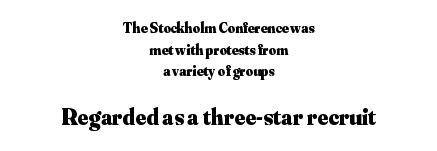
The image shows 23 px bold type, upright; set centered, normal line spacing (1.54x), normal letter spacing, not underlined; the second (bottom) block is 1.64x larger.
